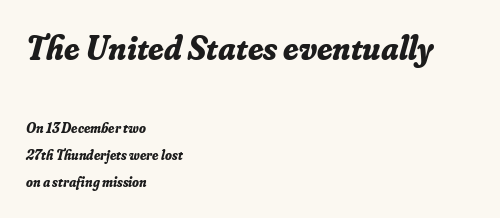
Q: Is the text bold? A: Yes.
Q: Is the text italic (slanted)? A: Yes, it leans right by about 16 degrees.
Q: Is the typeface a serif or a sans-serif typeface? A: Serif.
Q: Is the text underlined? A: No.
Q: How is the paragraph aligned? A: Left-aligned.
Q: Is the spacing between letters normal or unusually wide? A: Normal.
Q: Is the spacing between lines tight, normal or loose? A: Loose.
Q: Which block of text is set in a larger size, the first (top) or the second (bottom)? A: The first (top) one.
Q: Width (condensed, normal, or wide)? A: Normal.
Q: Stroke contrast? A: Low.
Q: x-height? A: Small.
Q: Monospaced? A: No.
